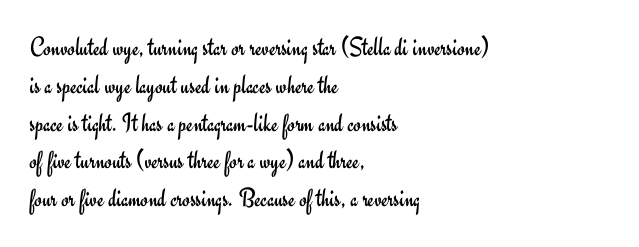
The image shows 27 px text type; set left-aligned, normal line spacing (1.4x), normal letter spacing, not underlined.
